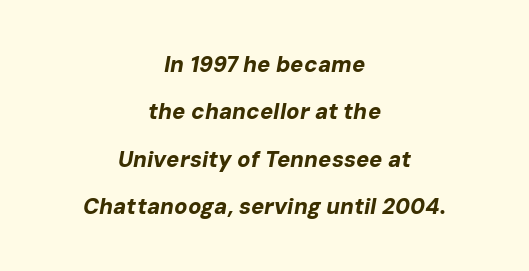
The image shows 22 px bold type, italic (leaning right); set centered, loose line spacing (2.15x), normal letter spacing, not underlined.
